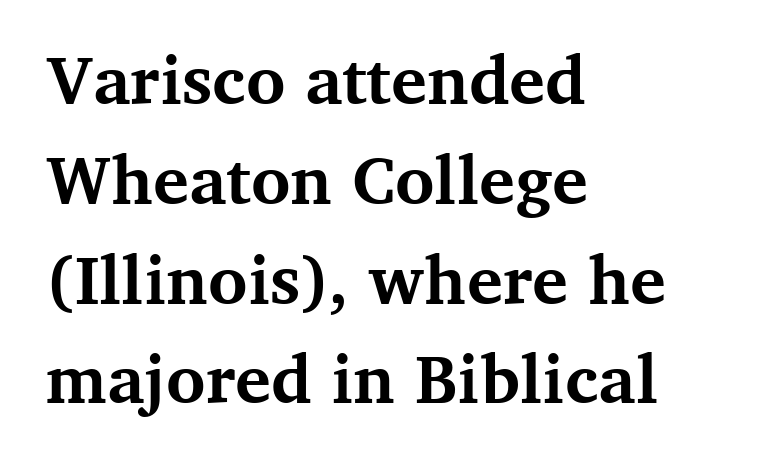
Visually the block forms a straight wall on the left and a jagged coastline on the right. Normally led — the rows are evenly, conventionally spaced. These words are printed bold, with thick strokes throughout. You could not count columns in this text — the font is proportionally spaced.
